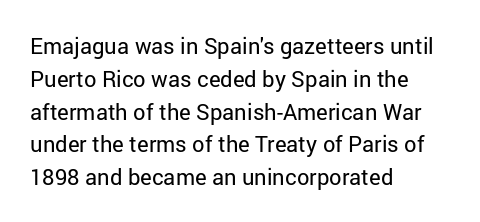
Q: Is the text bold? A: No.
Q: Is the text italic (slanted)? A: No, it is upright.
Q: Is the text underlined? A: No.
Q: How is the paragraph aligned? A: Left-aligned.
Q: Is the spacing between letters normal or unusually wide? A: Normal.
Q: Is the spacing between lines tight, normal or loose? A: Normal.
